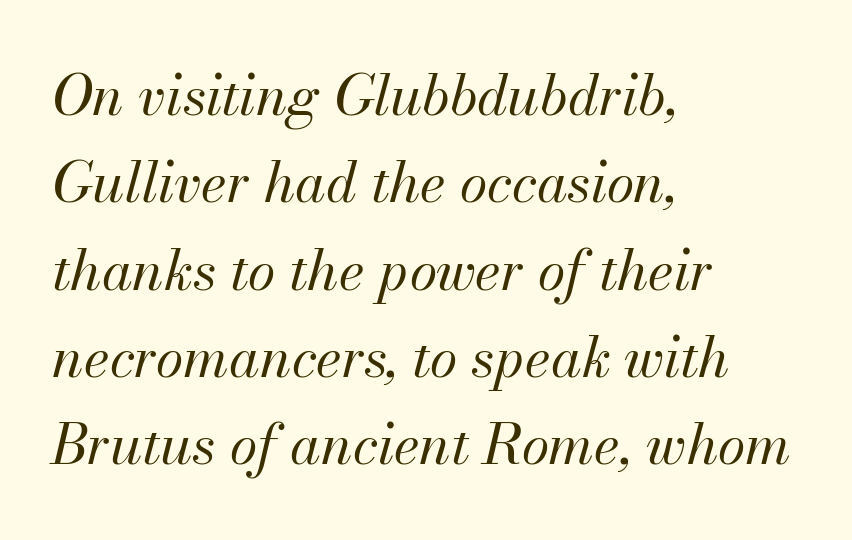
The image shows 56 px regular-weight type, italic (leaning right); set left-aligned, normal line spacing (1.56x), normal letter spacing, not underlined; medium stroke contrast and a small x-height.
